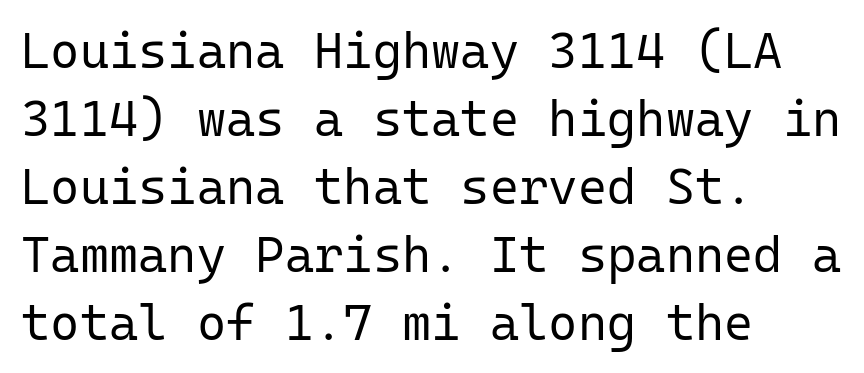
The image shows 50 px regular-weight sans-serif type, upright, monospaced; set left-aligned, normal line spacing (1.36x), normal letter spacing, not underlined; low stroke contrast and a medium x-height.
